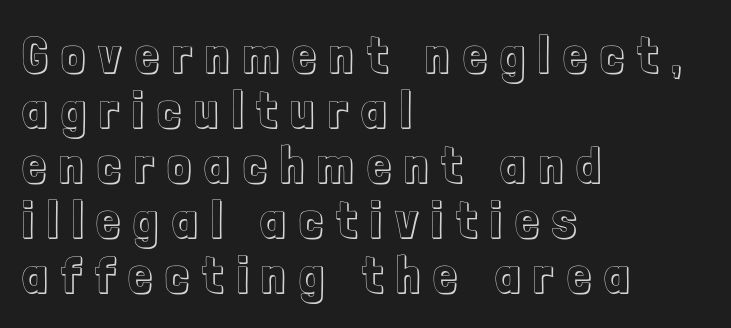
The image shows 52 px condensed type, upright; set left-aligned, tight line spacing (1.06x), unusually wide letter spacing (+0.27 em), not underlined; a medium x-height.
